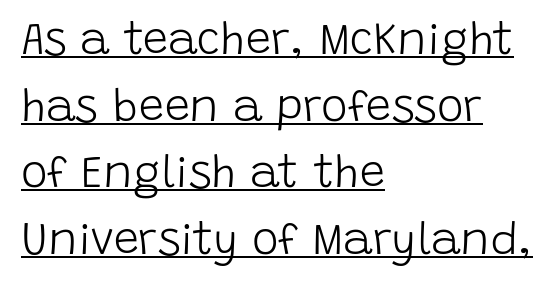
{"serif": "no", "italic": "no", "bold": "no", "weight": "light", "width": "normal", "stroke_contrast": "low", "x_height": "large", "monospaced": "no", "underline": "yes", "align": "left", "line_spacing": "normal", "line_spacing_ratio": 1.48, "letter_spacing": "normal", "letter_spacing_em": 0.0, "glyph_px": 45}
